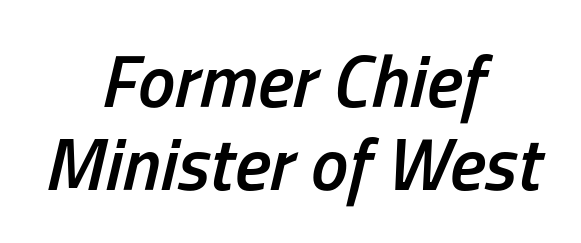
{"italic": "yes", "lean": "right", "slant_degrees": 13, "bold": "semi", "weight": "semibold", "width": "condensed", "stroke_contrast": "low", "x_height": "medium", "monospaced": "no", "underline": "no", "align": "center", "line_spacing": "tight", "line_spacing_ratio": 1.11, "letter_spacing": "normal", "letter_spacing_em": 0.0, "glyph_px": 75}
